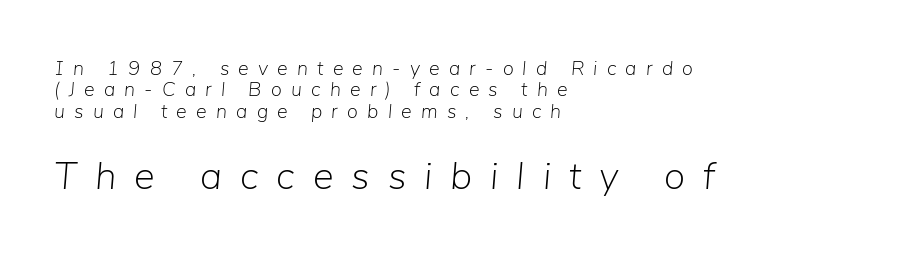
The image shows 39 px light type, italic (leaning right); set left-aligned, tight line spacing (1.07x), unusually wide letter spacing (+0.46 em), not underlined; the second (bottom) block is 1.95x larger; low stroke contrast and a medium x-height.
